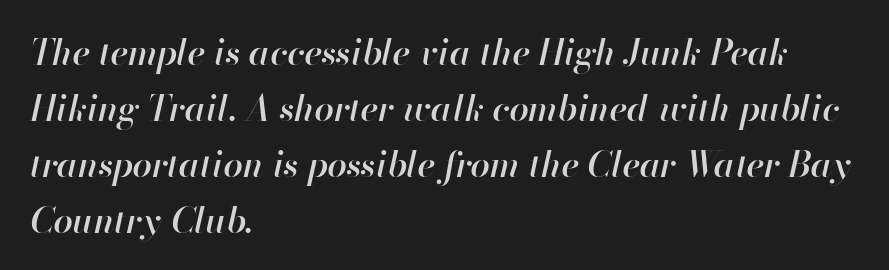
Q: Is the text bold? A: Semi-bold.
Q: Is the text italic (slanted)? A: Yes, it leans right by about 13 degrees.
Q: Is the text underlined? A: No.
Q: How is the paragraph aligned? A: Left-aligned.
Q: Is the spacing between letters normal or unusually wide? A: Normal.
Q: Is the spacing between lines tight, normal or loose? A: Normal.
Q: Width (condensed, normal, or wide)? A: Normal.
Q: Stroke contrast? A: High.
Q: x-height? A: Small.
Q: Monospaced? A: No.
